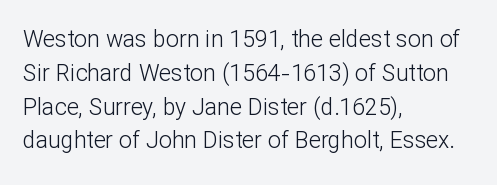
Q: Is the text bold? A: No.
Q: Is the text italic (slanted)? A: No, it is upright.
Q: Is the text underlined? A: No.
Q: How is the paragraph aligned? A: Left-aligned.
Q: Is the spacing between letters normal or unusually wide? A: Normal.
Q: Is the spacing between lines tight, normal or loose? A: Normal.
